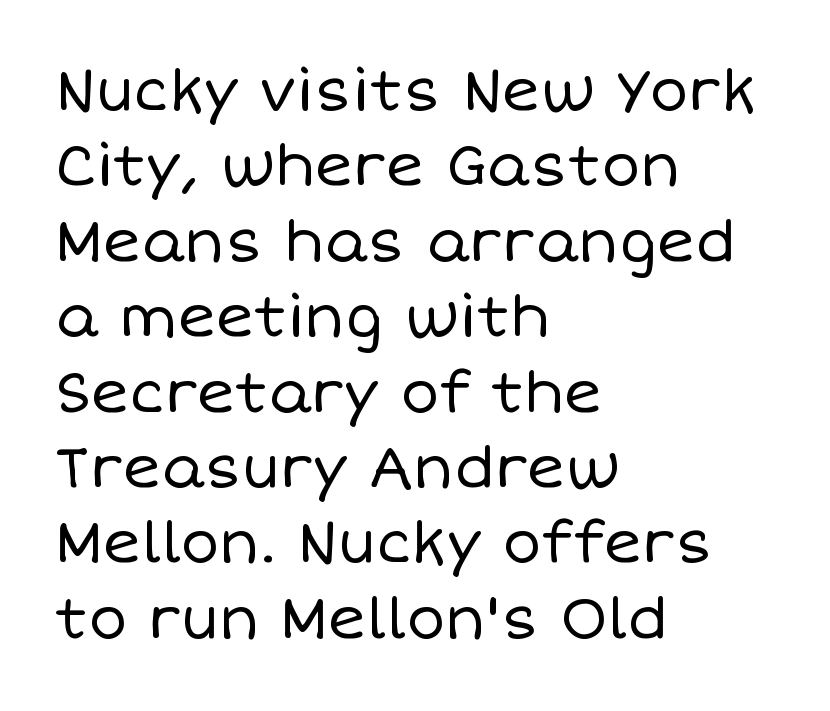
The image shows 58 px regular-weight type, upright; set left-aligned, normal line spacing (1.3x), normal letter spacing, not underlined; low stroke contrast and a large x-height.
